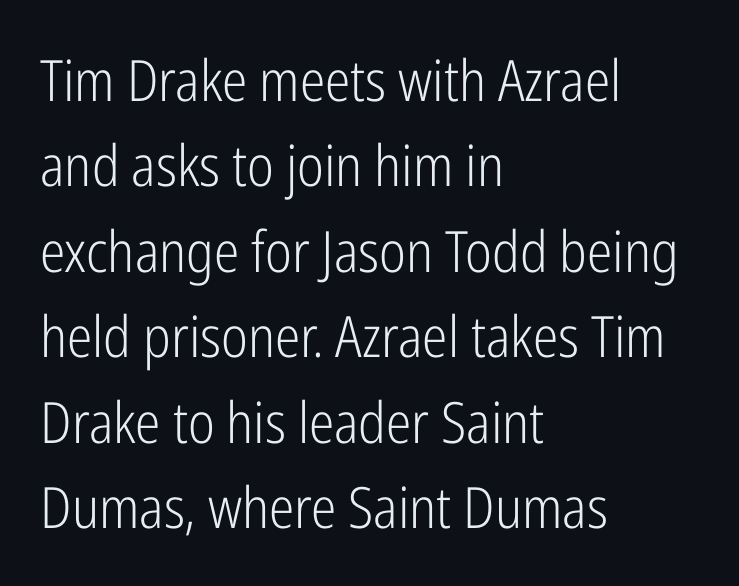
{"serif": "no", "italic": "no", "bold": "no", "weight": "light", "width": "condensed", "stroke_contrast": "low", "x_height": "medium", "monospaced": "no", "underline": "no", "align": "left", "line_spacing": "normal", "line_spacing_ratio": 1.5, "letter_spacing": "normal", "letter_spacing_em": 0.0, "glyph_px": 57}
